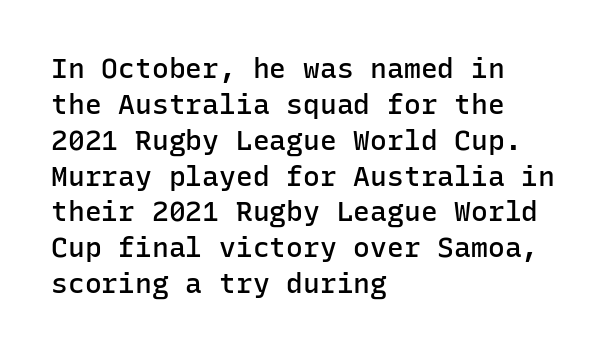
The image shows 28 px semibold sans-serif type, upright, monospaced; set left-aligned, normal line spacing (1.28x), normal letter spacing, not underlined; low stroke contrast and a medium x-height.
